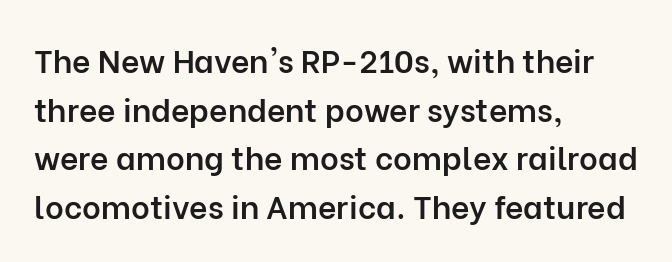
These words are printed semibold, heavier than regular yet not bold. The lettering stays uniformly vertical, giving the passage a roman look. Honestly, the row spacing looks completely unremarkable. Is this a fixed-width face? No — the glyphs have proportional, varying widths. Nothing unusual about the tracking: characters are spaced as the font intends. Check under the words: just untouched page.
